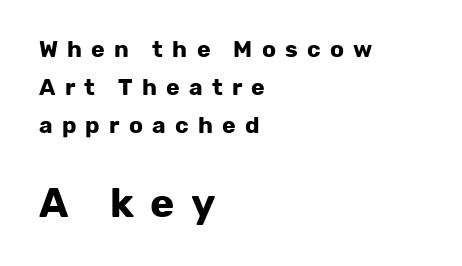
The font's upright variant was chosen for this text. You'd pick this weight for a headline — it's a proper bold. Proportional: the letters do not fall into vertical columns. What kind of face is this? One without serifs — a sans. The paragraph shown leans on its left margin. Type size steps up from the first block to the second.
